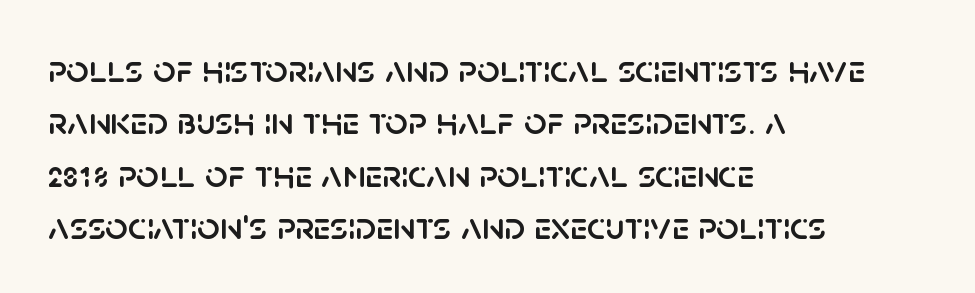
Teacher's note: observe the even left margin — that is flush-left alignment. Nothing sits at the stroke ends, so this counts as sans-serif. The passage shown is typed in a proportional face where columns would drift. The vertical gap from one line to the next is medium. The type is set solid horizontally, with unmodified tracking. This is the regular roman posture of the typeface.
